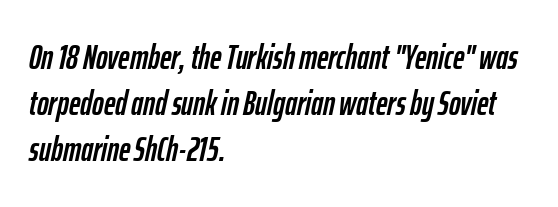
Q: Is the text italic (slanted)? A: Yes, it leans right by about 12 degrees.
Q: Is the text underlined? A: No.
Q: How is the paragraph aligned? A: Left-aligned.
Q: Is the spacing between letters normal or unusually wide? A: Normal.
Q: Is the spacing between lines tight, normal or loose? A: Normal.
Q: Width (condensed, normal, or wide)? A: Condensed.
Q: Stroke contrast? A: Low.
Q: x-height? A: Medium.
Q: Monospaced? A: No.
